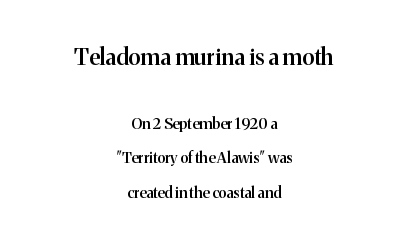
Q: Is the text bold? A: Semi-bold.
Q: Is the text italic (slanted)? A: No, it is upright.
Q: Is the text underlined? A: No.
Q: How is the paragraph aligned? A: Centered.
Q: Is the spacing between letters normal or unusually wide? A: Normal.
Q: Is the spacing between lines tight, normal or loose? A: Loose.
Q: Which block of text is set in a larger size, the first (top) or the second (bottom)? A: The first (top) one.
